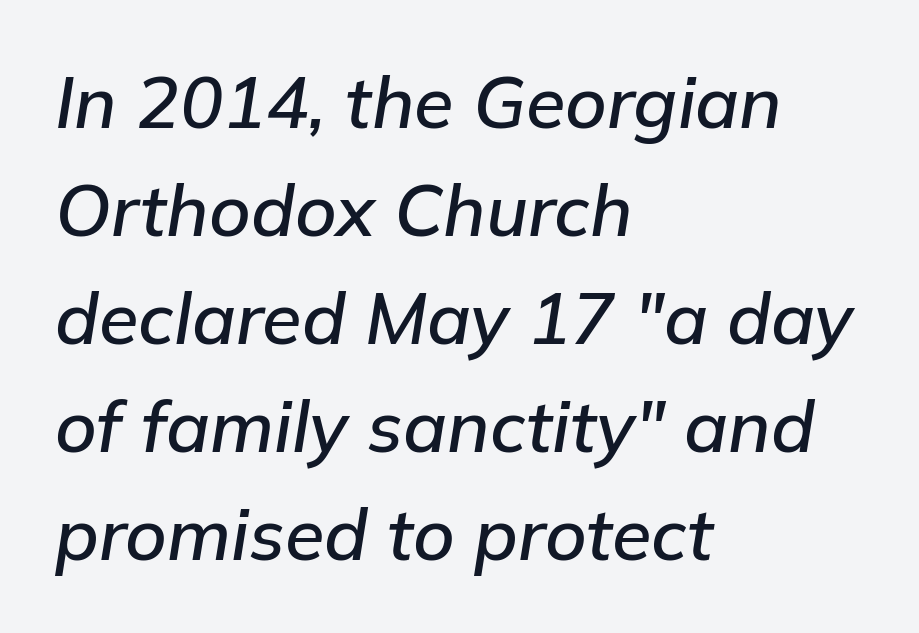
Q: Is the text italic (slanted)? A: Yes, it leans right by about 9 degrees.
Q: Is the text underlined? A: No.
Q: How is the paragraph aligned? A: Left-aligned.
Q: Is the spacing between letters normal or unusually wide? A: Normal.
Q: Is the spacing between lines tight, normal or loose? A: Normal.
Q: Width (condensed, normal, or wide)? A: Normal.
Q: Stroke contrast? A: Low.
Q: x-height? A: Medium.
Q: Monospaced? A: No.
